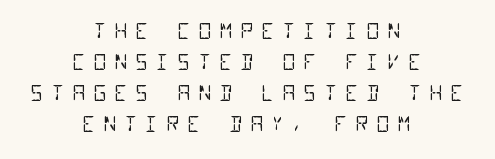
Q: Is the text bold? A: No.
Q: Is the text underlined? A: No.
Q: How is the paragraph aligned? A: Centered.
Q: Is the spacing between letters normal or unusually wide? A: Unusually wide.
Q: Is the spacing between lines tight, normal or loose? A: Normal.
